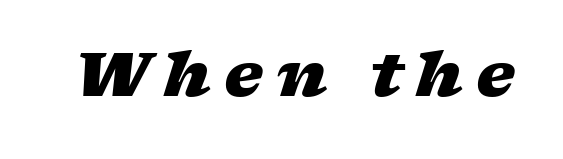
Q: Is the text bold? A: Yes.
Q: Is the text italic (slanted)? A: Yes, it leans right by about 17 degrees.
Q: Is the text underlined? A: No.
Q: Is the spacing between letters normal or unusually wide? A: Unusually wide.
Q: Width (condensed, normal, or wide)? A: Wide.
Q: Stroke contrast? A: Low.
Q: x-height? A: Medium.
Q: Monospaced? A: No.
